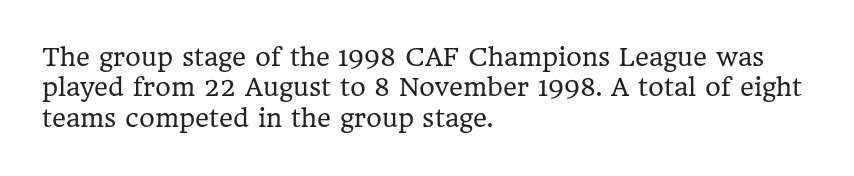
Q: Is the text bold? A: No.
Q: Is the text italic (slanted)? A: No, it is upright.
Q: Is the text underlined? A: No.
Q: How is the paragraph aligned? A: Left-aligned.
Q: Is the spacing between letters normal or unusually wide? A: Normal.
Q: Is the spacing between lines tight, normal or loose? A: Normal.
